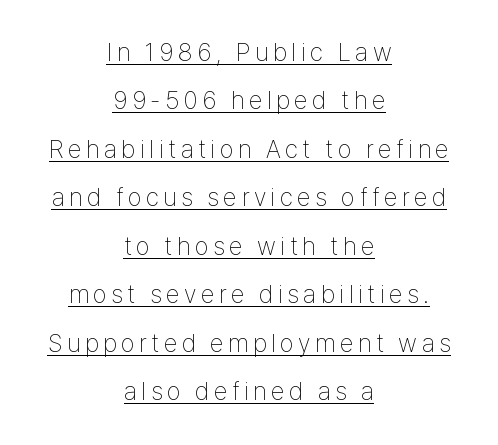
Q: Is the text bold? A: No.
Q: Is the text italic (slanted)? A: No, it is upright.
Q: Is the text underlined? A: Yes.
Q: How is the paragraph aligned? A: Centered.
Q: Is the spacing between lines tight, normal or loose? A: Loose.
